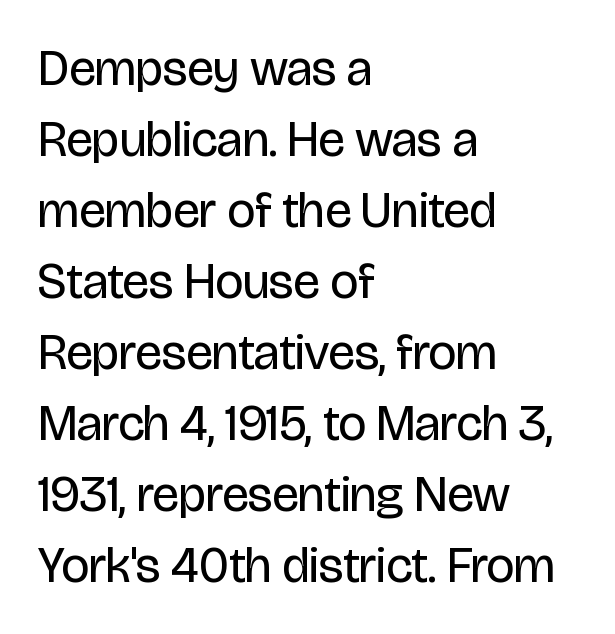
The image shows 50 px regular-weight, condensed sans-serif type, upright; set left-aligned, normal line spacing (1.42x), normal letter spacing, not underlined; low stroke contrast and a large x-height.
